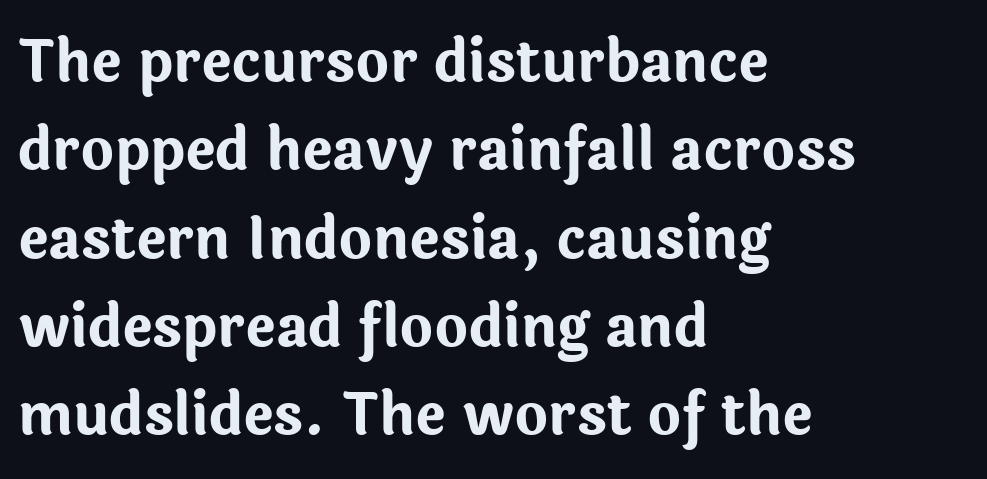
Q: Is the text bold? A: Yes.
Q: Is the text italic (slanted)? A: No, it is upright.
Q: Is the typeface a serif or a sans-serif typeface? A: Sans-serif.
Q: Is the text underlined? A: No.
Q: How is the paragraph aligned? A: Left-aligned.
Q: Is the spacing between letters normal or unusually wide? A: Normal.
Q: Is the spacing between lines tight, normal or loose? A: Normal.
Q: Width (condensed, normal, or wide)? A: Normal.
Q: Stroke contrast? A: Low.
Q: x-height? A: Medium.
Q: Monospaced? A: No.
